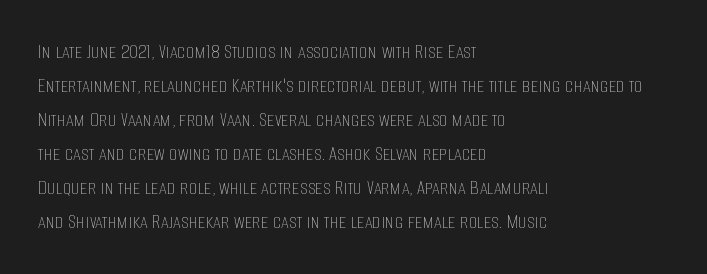
Q: Is the text bold? A: No.
Q: Is the text italic (slanted)? A: No, it is upright.
Q: Is the text underlined? A: No.
Q: How is the paragraph aligned? A: Left-aligned.
Q: Is the spacing between letters normal or unusually wide? A: Normal.
Q: Is the spacing between lines tight, normal or loose? A: Normal.
